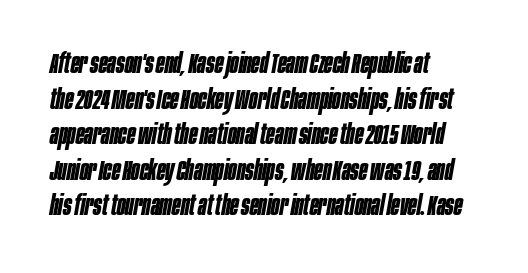
{"italic": "yes", "lean": "right", "slant_degrees": 10, "bold": "yes", "weight": "bold", "width": "condensed", "stroke_contrast": "low", "x_height": "large", "monospaced": "no", "underline": "no", "align": "left", "line_spacing": "normal", "line_spacing_ratio": 1.27, "letter_spacing": "normal", "letter_spacing_em": 0.0, "glyph_px": 28}
